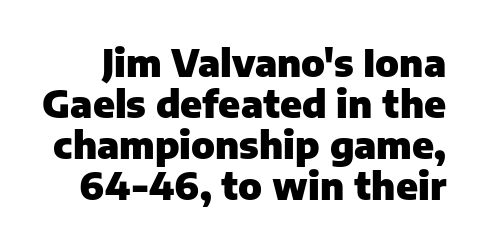
The image shows 38 px heavy sans-serif type, upright; set tight line spacing (1.08x), normal letter spacing, not underlined; low stroke contrast and a medium x-height.
